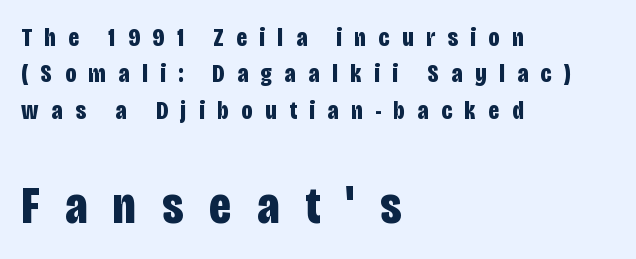
This block has exactly the height ordinary leading produces. In terms of posture, this sample is upright. Leftover space on each line is placed entirely after the last word. On the weight axis this lands at bold, roughly 700. This rendering features lettering with no underline. Stroke terminals: plain, sans-serif.
